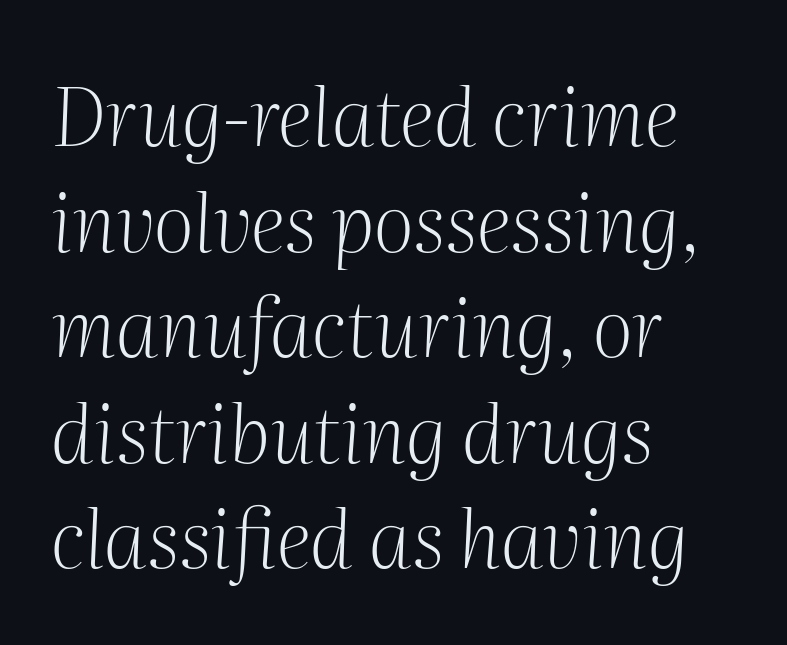
Q: Is the text bold? A: No.
Q: Is the text italic (slanted)? A: Yes, it leans right by about 2 degrees.
Q: Is the typeface a serif or a sans-serif typeface? A: Serif.
Q: Is the text underlined? A: No.
Q: How is the paragraph aligned? A: Left-aligned.
Q: Is the spacing between letters normal or unusually wide? A: Normal.
Q: Is the spacing between lines tight, normal or loose? A: Normal.
Q: Width (condensed, normal, or wide)? A: Normal.
Q: Stroke contrast? A: Medium.
Q: x-height? A: Medium.
Q: Monospaced? A: No.
